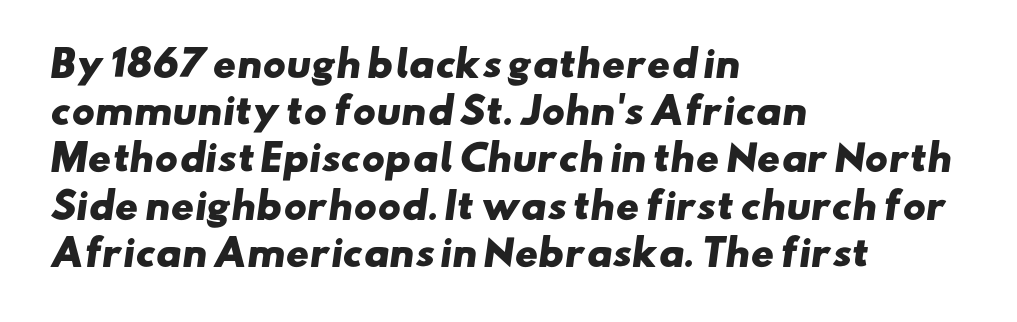
{"serif": "no", "bold": "yes", "weight": "heavy", "width": "wide", "stroke_contrast": "low", "x_height": "small", "monospaced": "no", "underline": "no", "align": "left", "line_spacing": "normal", "line_spacing_ratio": 1.35, "letter_spacing": "normal", "letter_spacing_em": 0.0, "glyph_px": 35}
